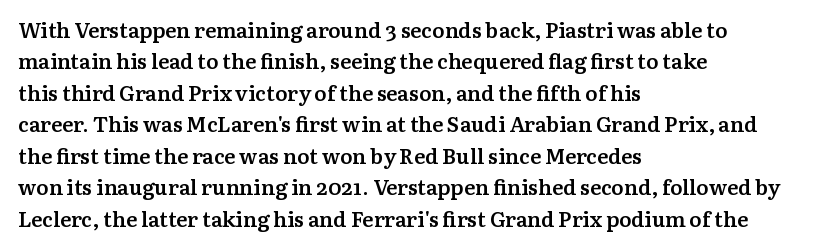
The image shows 21 px text type, upright; set left-aligned, normal line spacing (1.5x), normal letter spacing, not underlined.
